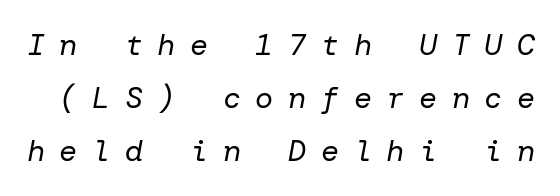
{"italic": "yes", "lean": "right", "slant_degrees": 10, "bold": "no", "weight": "regular", "width": "normal", "stroke_contrast": "low", "x_height": "medium", "underline": "no", "line_spacing_ratio": 1.76, "letter_spacing": "wide", "letter_spacing_em": 0.49, "glyph_px": 30}
